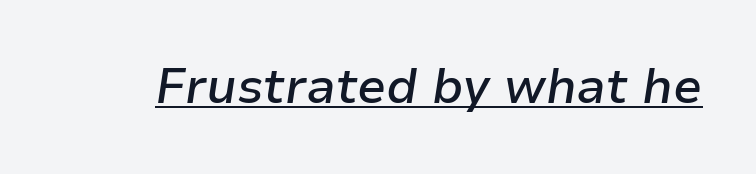
Q: Is the text bold? A: Semi-bold.
Q: Is the text italic (slanted)? A: Yes, it leans right by about 9 degrees.
Q: Is the text underlined? A: Yes.
Q: Is the spacing between letters normal or unusually wide? A: Normal.
Q: Width (condensed, normal, or wide)? A: Normal.
Q: Stroke contrast? A: Low.
Q: x-height? A: Medium.
Q: Monospaced? A: No.
